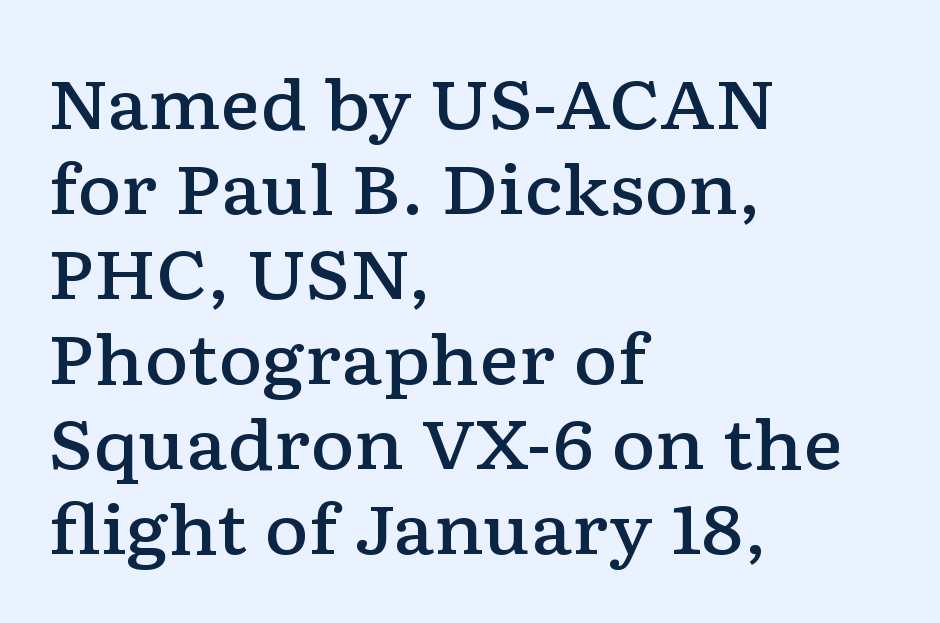
The image shows 68 px semibold, wide serif type, upright; set left-aligned, normal line spacing (1.25x), normal letter spacing, not underlined; low stroke contrast and a medium x-height.
